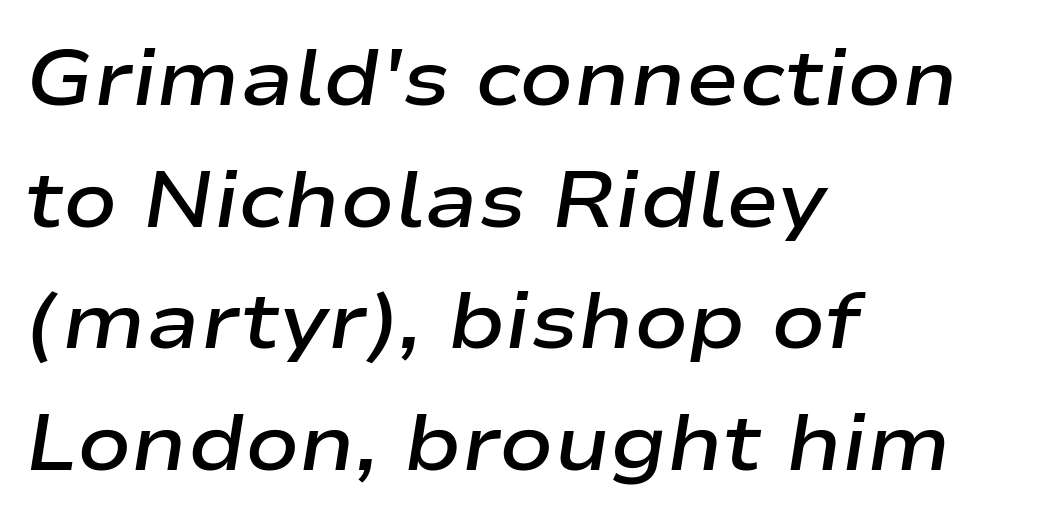
{"italic": "yes", "lean": "right", "slant_degrees": 9, "bold": "semi", "weight": "semibold", "width": "wide", "stroke_contrast": "low", "x_height": "medium", "monospaced": "no", "underline": "no", "align": "left", "line_spacing": "normal", "line_spacing_ratio": 1.54, "letter_spacing": "normal", "letter_spacing_em": 0.0, "glyph_px": 79}
